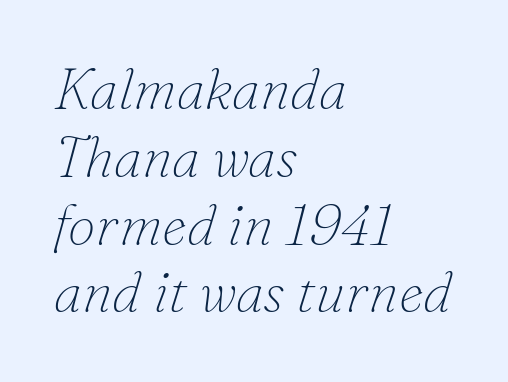
The rendering uses natural spacing where letterforms have individual widths. Plain, unruled lines of type. The typeface chosen for these lines features serifs. The rag falls on the right side of this text block.
